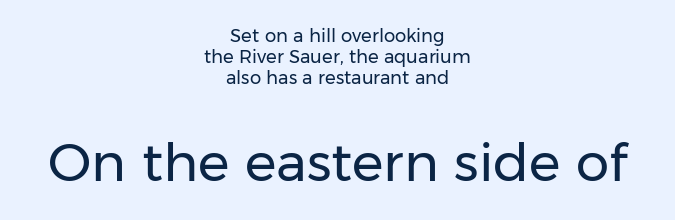
This rendering employs a face without finishing strokes, i.e., a sans-serif. Character widths vary here, with narrow letters taking less room than wide ones. The glyphs are unaccompanied by any horizontal stroke below them. Ordinary non-slanted type is in use. Honestly, the letter spacing is just normal — you wouldn't notice it.
